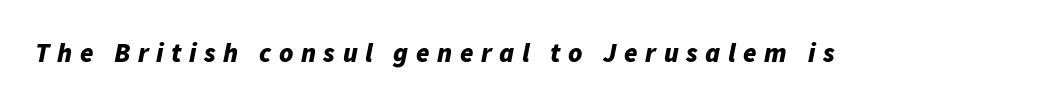
{"italic": "yes", "lean": "right", "slant_degrees": 11, "bold": "yes", "underline": "no", "letter_spacing": "wide", "letter_spacing_em": 0.28, "glyph_px": 27}
